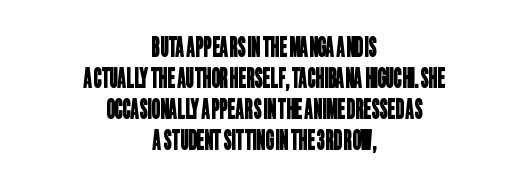
{"underline": "no", "align": "center", "line_spacing_ratio": 1.19, "letter_spacing": "normal", "letter_spacing_em": 0.0, "glyph_px": 26}
